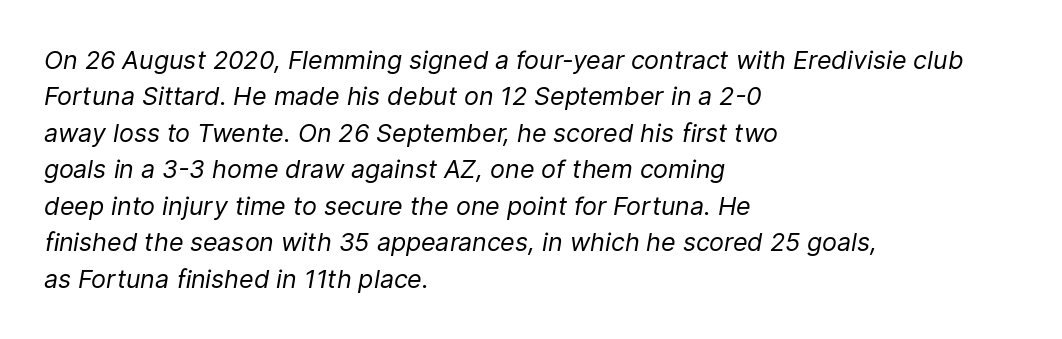
{"italic": "yes", "lean": "right", "slant_degrees": 9, "bold": "no", "underline": "no", "align": "left", "line_spacing": "normal", "line_spacing_ratio": 1.46, "letter_spacing": "normal", "letter_spacing_em": 0.0, "glyph_px": 25}
